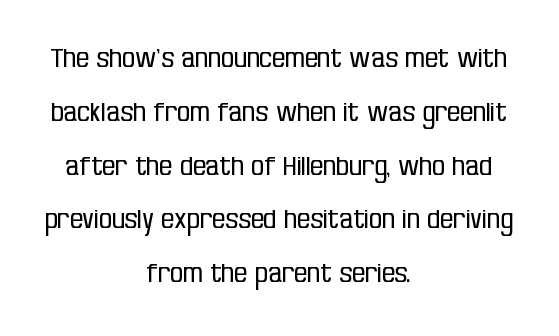
Rendered with straight, roman letterforms. Letter spacing: default. A clean baseline with only descenders dipping below it. The typeface has the unassuming heft of standard copy or less. Horizontal alignment here is central, giving a formal, balanced look. The vertical gap from one line to the next is large.
